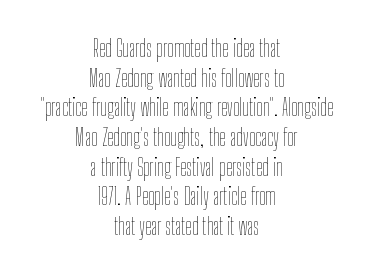
Summary of weight: not heavy and not bold. Posture: vertical. Only glyphs here, with clear space below each row. Caption: multi-line text, centered on the measure. Baseline-to-baseline distance is the conventional proportion of letter height. Honestly, the letter spacing is just normal — you wouldn't notice it.
